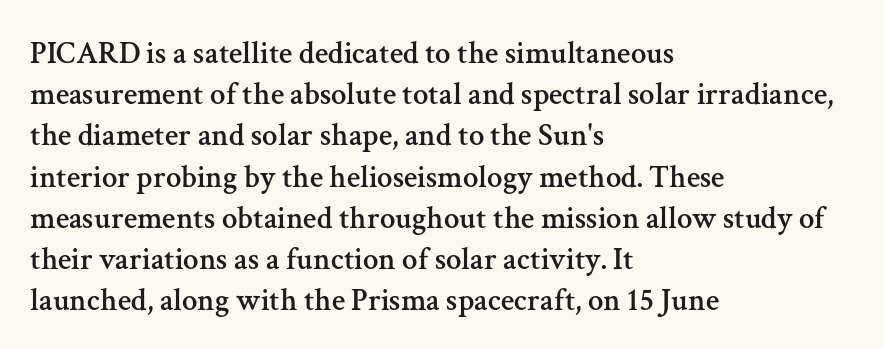
{"serif": "yes", "italic": "no", "width": "normal", "stroke_contrast": "medium", "x_height": "medium", "monospaced": "no", "underline": "no", "align": "left", "line_spacing": "normal", "line_spacing_ratio": 1.33, "letter_spacing": "normal", "letter_spacing_em": 0.0, "glyph_px": 31}
